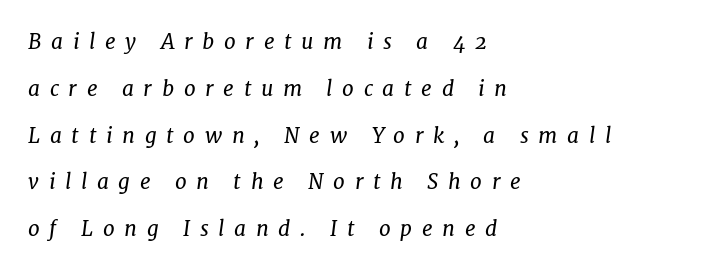
{"italic": "yes", "lean": "right", "slant_degrees": 7, "bold": "no", "underline": "no", "align": "left", "line_spacing": "loose", "line_spacing_ratio": 2.23, "letter_spacing": "wide", "letter_spacing_em": 0.46, "glyph_px": 21}
